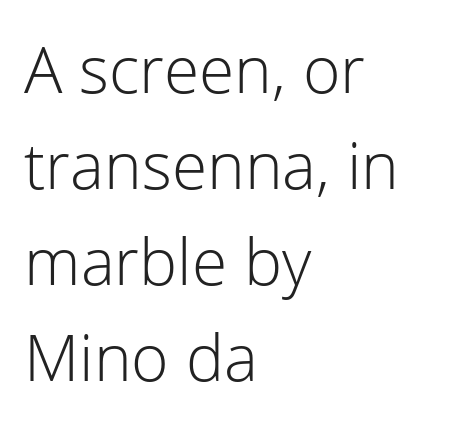
The passage shown is typed in a proportional face where columns would drift. The ragged edge is on the right, which tells us the setting is flush left. Glyph-to-glyph distance matches everyday printed text. Font category for this specimen: sans-serif. Notice how descenders clear the ascenders below comfortably — that's standard leading. Compared with a typical body face, this is equally light or lighter still.
